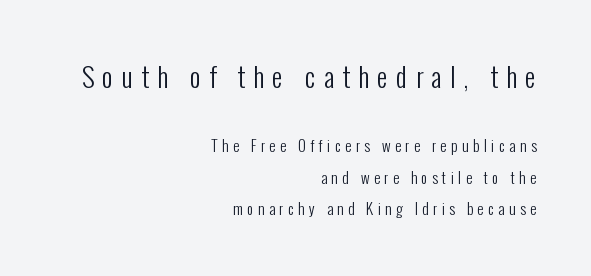
Q: Is the text bold? A: No.
Q: Is the text italic (slanted)? A: No, it is upright.
Q: Is the text underlined? A: No.
Q: How is the paragraph aligned? A: Right-aligned.
Q: Is the spacing between letters normal or unusually wide? A: Unusually wide.
Q: Is the spacing between lines tight, normal or loose? A: Loose.
Q: Which block of text is set in a larger size, the first (top) or the second (bottom)? A: The first (top) one.
